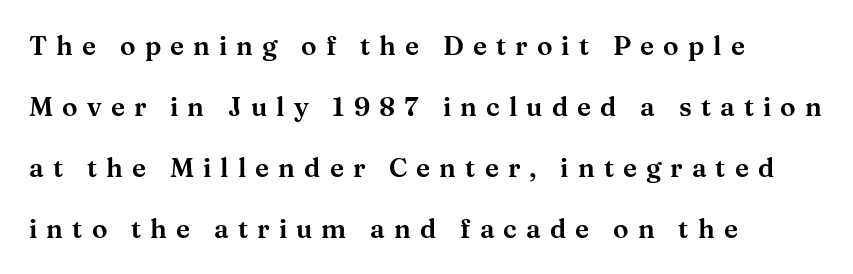
This rendering features lettering with no underline. In terms of letterspacing, this is a distinctly airy, spread setting. A classic flush-left, rag-right setting is used for this passage. This sample uses an upright cut, with every glyph sitting square on the baseline. Line spacing here is loose.
